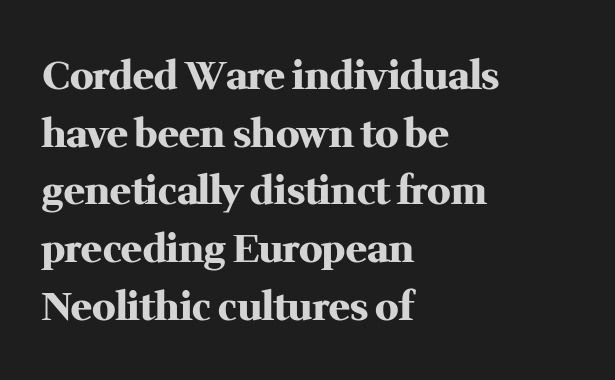
Q: Is the text bold? A: Yes.
Q: Is the text italic (slanted)? A: No, it is upright.
Q: Is the typeface a serif or a sans-serif typeface? A: Serif.
Q: Is the text underlined? A: No.
Q: How is the paragraph aligned? A: Left-aligned.
Q: Is the spacing between letters normal or unusually wide? A: Normal.
Q: Is the spacing between lines tight, normal or loose? A: Normal.
Q: Width (condensed, normal, or wide)? A: Normal.
Q: Stroke contrast? A: Medium.
Q: x-height? A: Medium.
Q: Monospaced? A: No.
